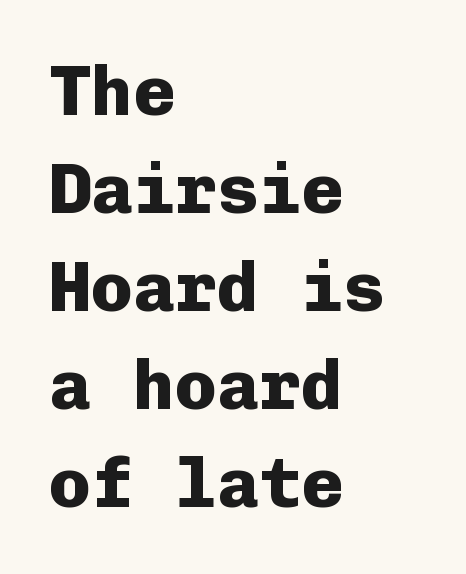
Q: Is the text bold? A: Yes.
Q: Is the text italic (slanted)? A: No, it is upright.
Q: Is the typeface a serif or a sans-serif typeface? A: Sans-serif.
Q: Is the text underlined? A: No.
Q: How is the paragraph aligned? A: Left-aligned.
Q: Is the spacing between letters normal or unusually wide? A: Normal.
Q: Is the spacing between lines tight, normal or loose? A: Normal.
Q: Width (condensed, normal, or wide)? A: Normal.
Q: Stroke contrast? A: Low.
Q: x-height? A: Medium.
Q: Monospaced? A: Yes.
